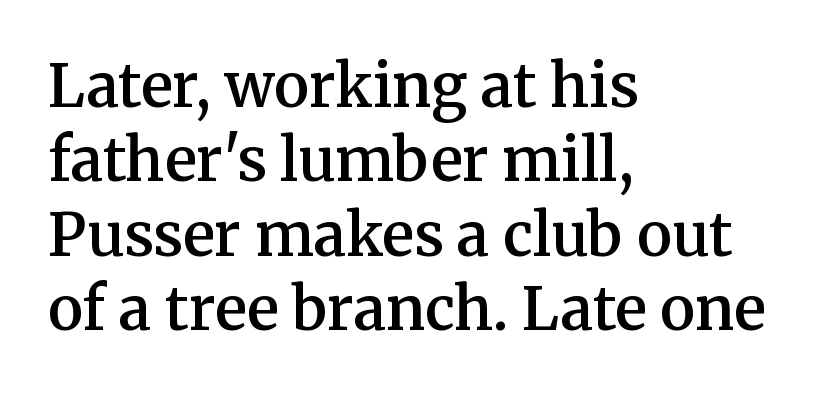
The image shows 59 px semibold serif type, upright; set left-aligned, normal line spacing (1.26x), normal letter spacing, not underlined; medium stroke contrast and a medium x-height.
